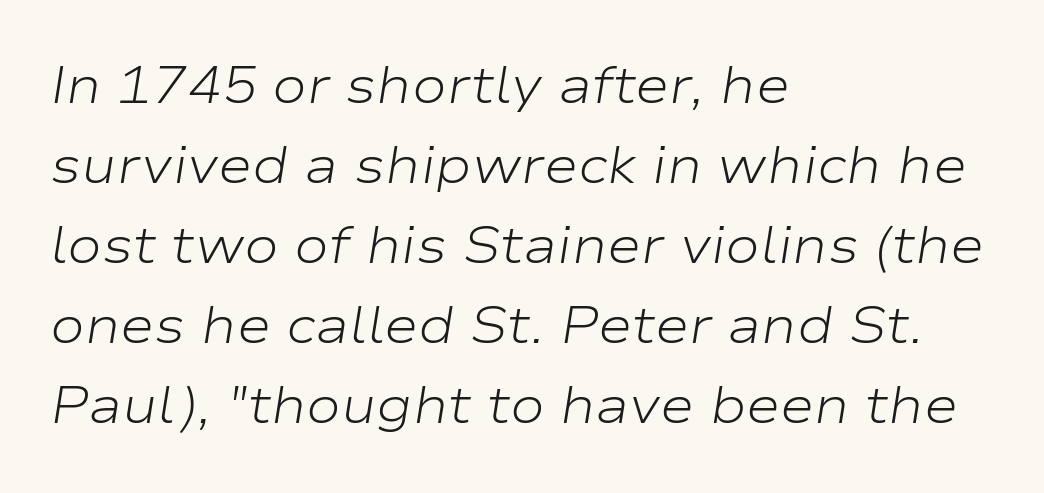
The image shows 52 px light, wide type, italic (leaning right); set left-aligned, normal line spacing (1.54x), normal letter spacing, not underlined; low stroke contrast and a medium x-height.
